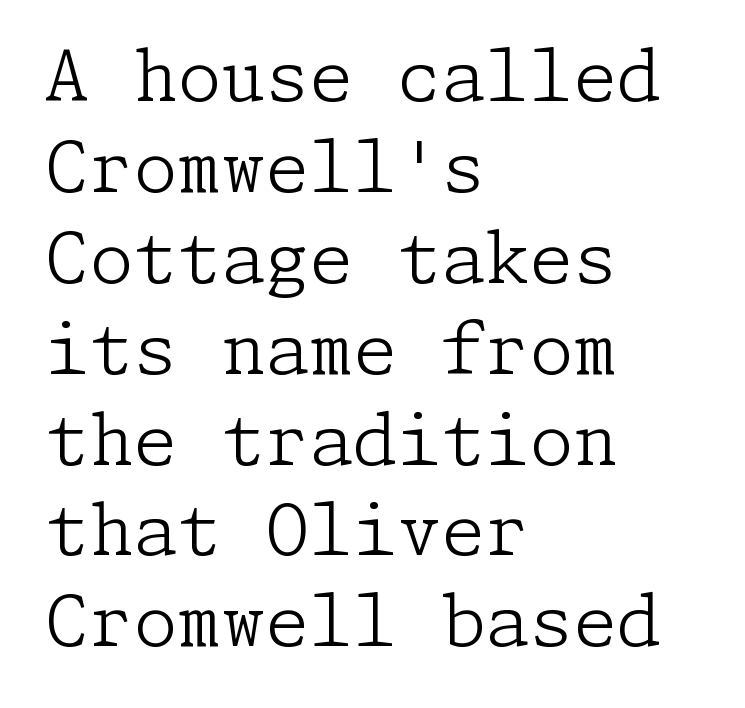
Quick note: underline off. Posture: vertical. How would I describe the line gaps? Plain and ordinary. The strokes are not fattened; the text isn't bold. Small tapered or slab feet sit at the stroke ends, so this counts as serif. The rendering keeps characters at their native spacing.
